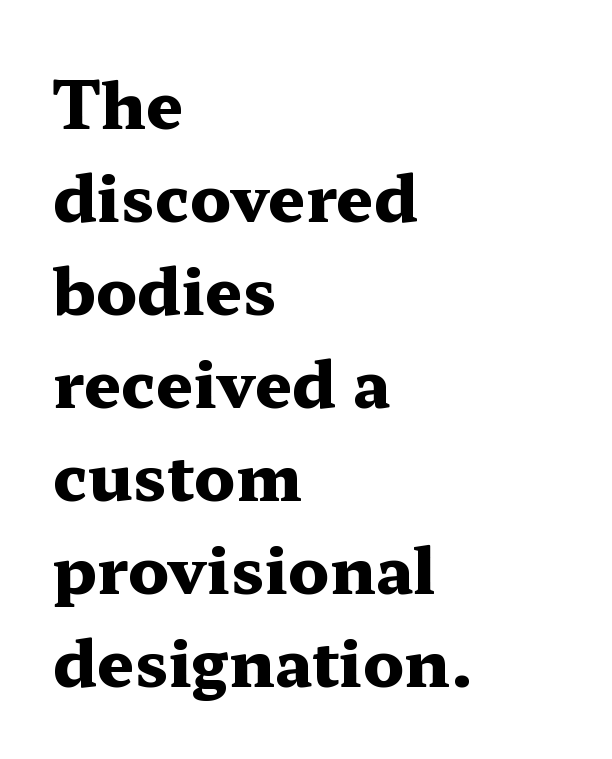
The image shows 65 px heavy, wide serif type, upright; set left-aligned, normal line spacing (1.43x), normal letter spacing, not underlined; medium stroke contrast and a medium x-height.
